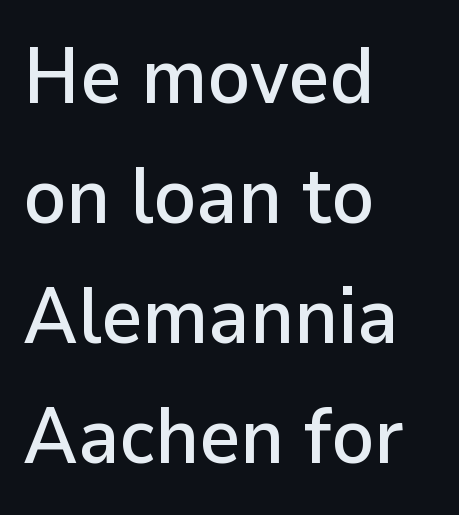
Q: Is the text italic (slanted)? A: No, it is upright.
Q: Is the typeface a serif or a sans-serif typeface? A: Sans-serif.
Q: Is the text underlined? A: No.
Q: How is the paragraph aligned? A: Left-aligned.
Q: Is the spacing between letters normal or unusually wide? A: Normal.
Q: Is the spacing between lines tight, normal or loose? A: Normal.
Q: Width (condensed, normal, or wide)? A: Normal.
Q: Stroke contrast? A: Low.
Q: x-height? A: Medium.
Q: Monospaced? A: No.
